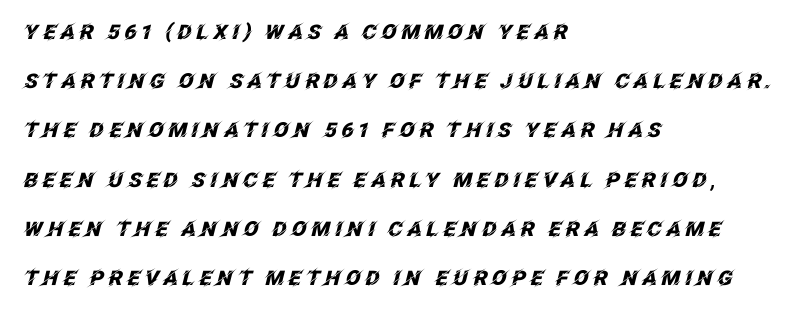
The image shows 20 px bold type, italic (leaning right); set left-aligned, loose line spacing (2.46x), unusually wide letter spacing (+0.2 em), not underlined.
